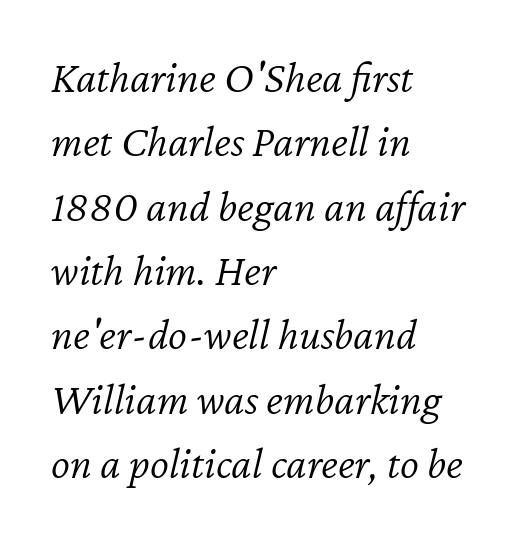
{"italic": "yes", "lean": "right", "slant_degrees": 12, "bold": "no", "weight": "light", "width": "normal", "stroke_contrast": "low", "x_height": "medium", "monospaced": "no", "underline": "no", "align": "left", "line_spacing": "normal", "line_spacing_ratio": 1.43, "letter_spacing": "normal", "letter_spacing_em": 0.0, "glyph_px": 45}
